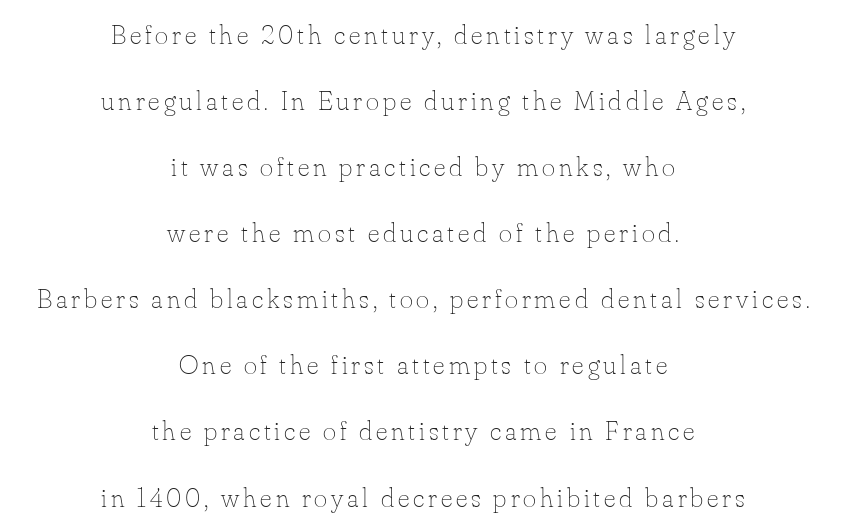
{"italic": "no", "bold": "no", "weight": "thin", "width": "normal", "stroke_contrast": "low", "x_height": "small", "monospaced": "no", "underline": "no", "align": "center", "line_spacing": "loose", "line_spacing_ratio": 2.36, "glyph_px": 28}
